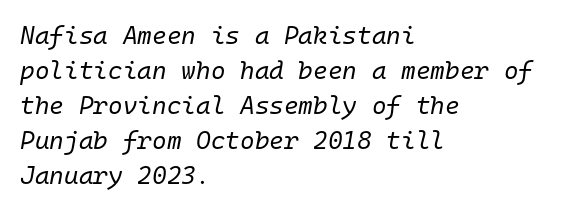
In terms of posture, this sample is oblique. This rendering leaves character spacing at its baseline value. Stem width sits at or under what a default text font uses. The passage is arranged the way most books set body copy — flush left. The glyphs are unaccompanied by any horizontal stroke below them.
